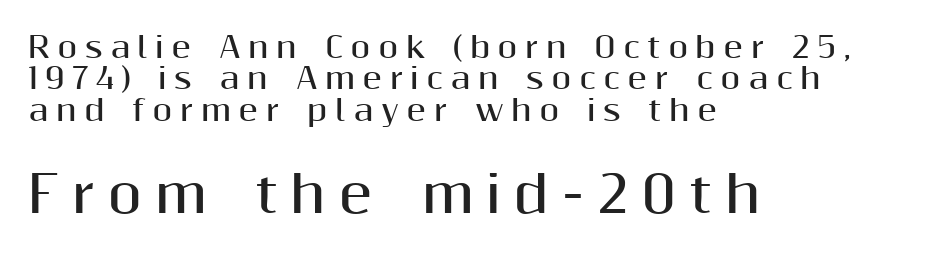
Q: Is the text bold? A: Yes.
Q: Is the text italic (slanted)? A: No, it is upright.
Q: Is the typeface a serif or a sans-serif typeface? A: Sans-serif.
Q: Is the text underlined? A: No.
Q: How is the paragraph aligned? A: Left-aligned.
Q: Is the spacing between letters normal or unusually wide? A: Unusually wide.
Q: Is the spacing between lines tight, normal or loose? A: Tight.
Q: Which block of text is set in a larger size, the first (top) or the second (bottom)? A: The second (bottom) one.
Q: Width (condensed, normal, or wide)? A: Normal.
Q: Stroke contrast? A: Medium.
Q: x-height? A: Medium.
Q: Monospaced? A: No.
